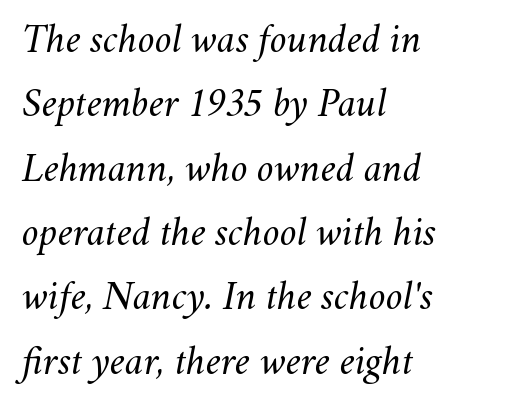
Q: Is the text bold? A: No.
Q: Is the text italic (slanted)? A: Yes, it leans right by about 11 degrees.
Q: Is the text underlined? A: No.
Q: How is the paragraph aligned? A: Left-aligned.
Q: Is the spacing between letters normal or unusually wide? A: Normal.
Q: Is the spacing between lines tight, normal or loose? A: Normal.
Q: Width (condensed, normal, or wide)? A: Normal.
Q: Stroke contrast? A: Medium.
Q: x-height? A: Small.
Q: Monospaced? A: No.
